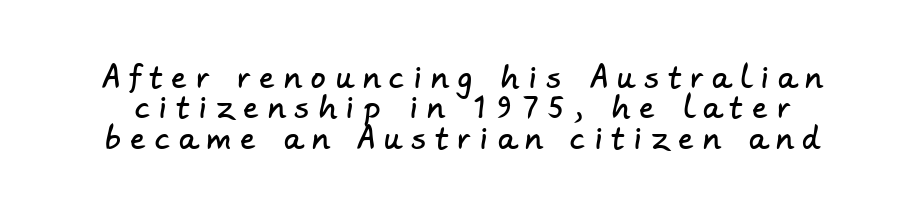
Proportional: the letters do not fall into vertical columns. Type style note: lacks serifs. Students, note that the glyphs here are deliberately spaced far apart. The words here are not underlined. Whoever set this chose condensed vertical rhythm over breathing room.
